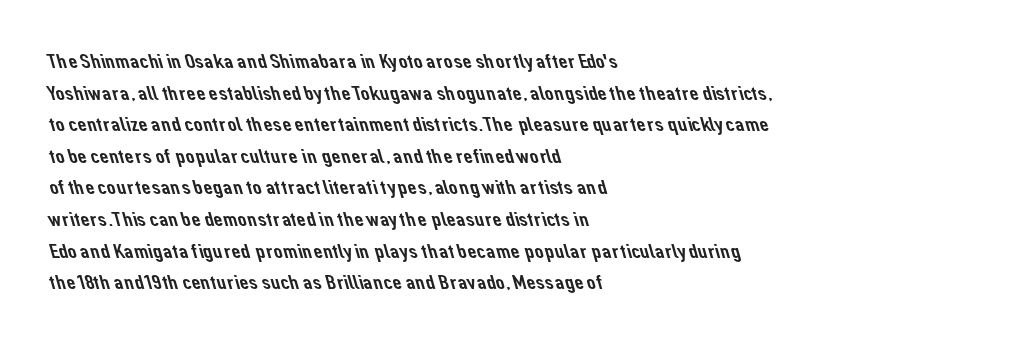
{"underline": "no", "align": "left", "line_spacing": "normal", "line_spacing_ratio": 1.58, "letter_spacing": "normal", "letter_spacing_em": 0.0, "glyph_px": 20}
